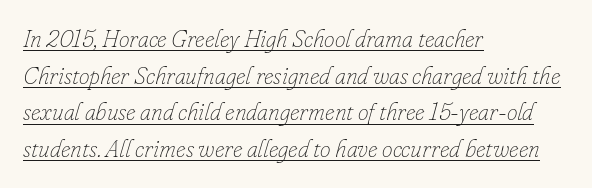
{"italic": "yes", "lean": "right", "slant_degrees": 16, "bold": "no", "underline": "yes", "align": "left", "line_spacing": "normal", "line_spacing_ratio": 1.53, "letter_spacing": "normal", "letter_spacing_em": 0.0, "glyph_px": 24}
